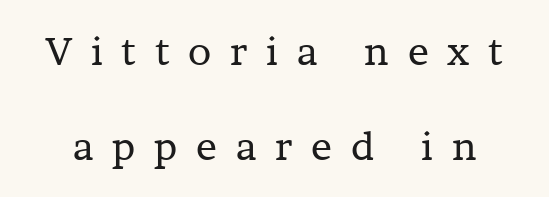
The image shows 39 px regular-weight serif type, upright; set loose line spacing (2.43x), unusually wide letter spacing (+0.48 em), not underlined; low stroke contrast and a medium x-height.
